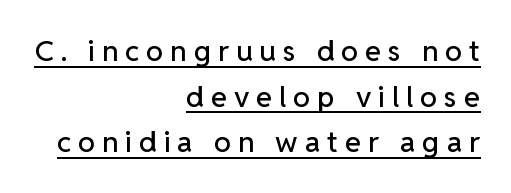
The image shows 29 px sans-serif type, upright; set right-aligned, normal line spacing (1.57x), unusually wide letter spacing (+0.24 em), underlined; low stroke contrast and a medium x-height.
